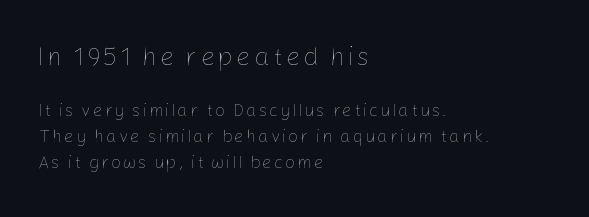
Q: Is the text bold? A: No.
Q: Is the text italic (slanted)? A: No, it is upright.
Q: Is the text underlined? A: No.
Q: How is the paragraph aligned? A: Left-aligned.
Q: Is the spacing between lines tight, normal or loose? A: Normal.
Q: Which block of text is set in a larger size, the first (top) or the second (bottom)? A: The first (top) one.
